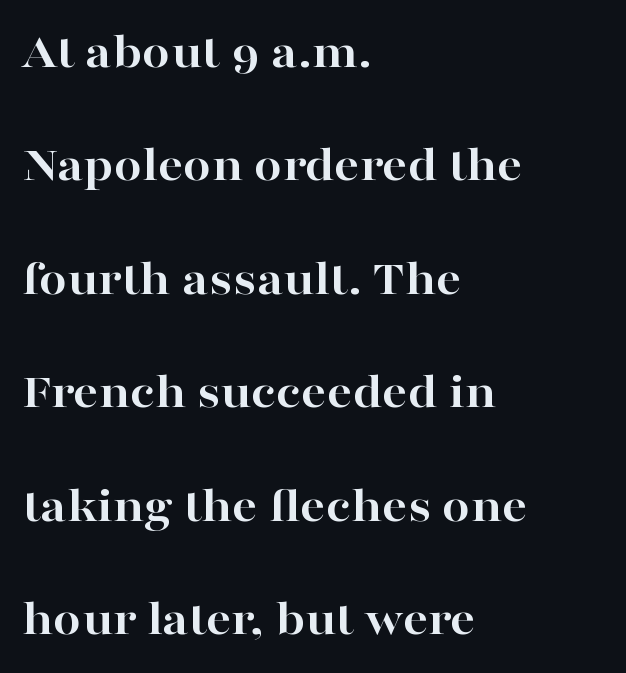
The image shows 50 px bold, wide serif type, upright; set left-aligned, loose line spacing (2.27x), normal letter spacing, not underlined; high stroke contrast and a medium x-height.
